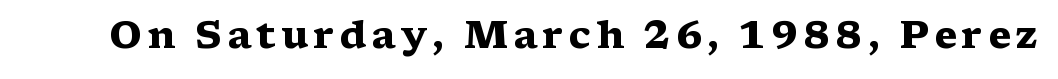
Varying glyph widths throughout — classic text-font behaviour. Glance below the letters and you will spot only blank space. The designer went with a serif here, giving each stem small feet. Style check: upright. The passage shown is emphatically bold.
